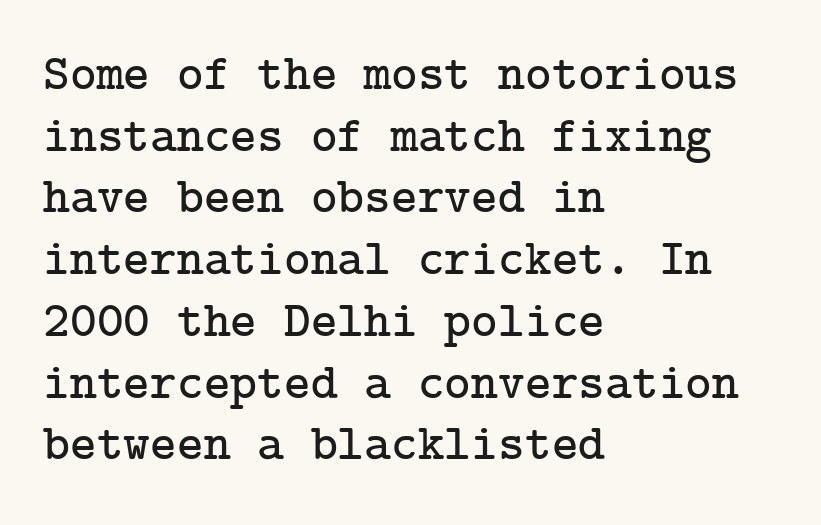
{"serif": "yes", "italic": "no", "width": "normal", "stroke_contrast": "low", "x_height": "medium", "underline": "no", "align": "left", "line_spacing_ratio": 1.21, "letter_spacing": "normal", "letter_spacing_em": 0.0, "glyph_px": 51}
